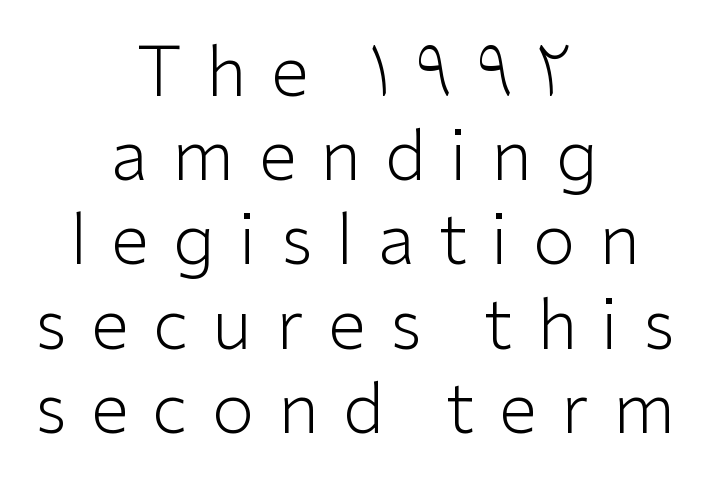
The image shows 69 px light sans-serif type, upright; set centered, line spacing 1.22x, unusually wide letter spacing (+0.35 em), not underlined; low stroke contrast and a medium x-height.
